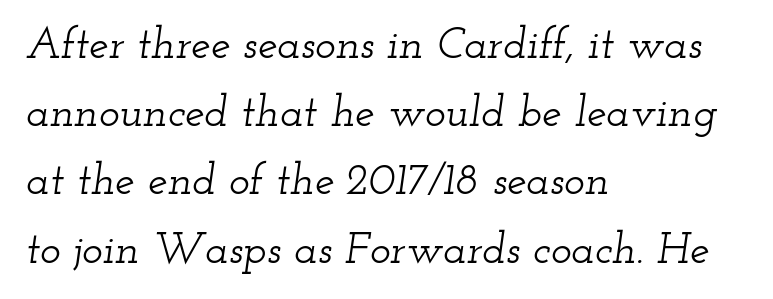
Q: Is the text italic (slanted)? A: Yes, it leans right by about 12 degrees.
Q: Is the typeface a serif or a sans-serif typeface? A: Serif.
Q: Is the text underlined? A: No.
Q: How is the paragraph aligned? A: Left-aligned.
Q: Is the spacing between letters normal or unusually wide? A: Normal.
Q: Is the spacing between lines tight, normal or loose? A: Normal.
Q: Width (condensed, normal, or wide)? A: Wide.
Q: Stroke contrast? A: Low.
Q: x-height? A: Small.
Q: Monospaced? A: No.
